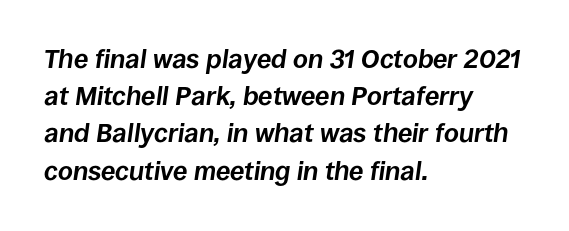
Typesetter's note: full bold, strokes at maximum text heaviness. Leftover space on each line is placed entirely after the last word. The gaps between neighbouring characters are ordinary and unremarkable. Summary of vertical rhythm: regular, with standard interline spacing. The rendering applies a slant to the glyphs.
